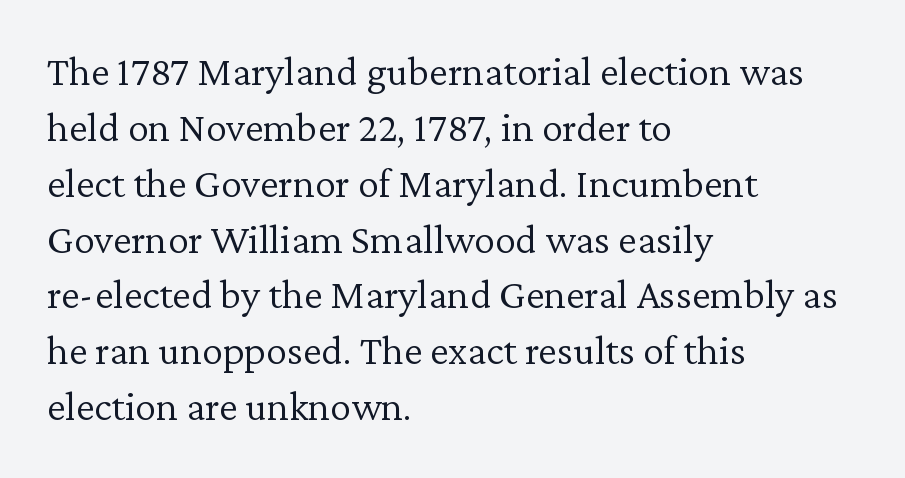
Q: Is the text bold? A: No.
Q: Is the text italic (slanted)? A: No, it is upright.
Q: Is the typeface a serif or a sans-serif typeface? A: Serif.
Q: Is the text underlined? A: No.
Q: How is the paragraph aligned? A: Left-aligned.
Q: Is the spacing between letters normal or unusually wide? A: Normal.
Q: Is the spacing between lines tight, normal or loose? A: Normal.
Q: Width (condensed, normal, or wide)? A: Normal.
Q: Stroke contrast? A: Low.
Q: x-height? A: Medium.
Q: Monospaced? A: No.
